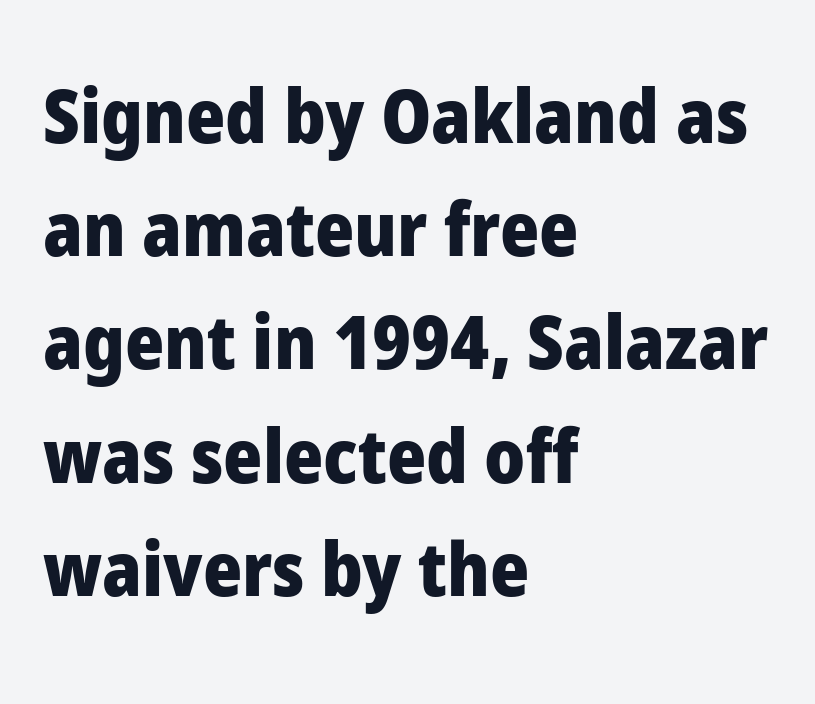
The image shows 75 px heavy sans-serif type, upright; set left-aligned, normal line spacing (1.51x), normal letter spacing, not underlined; low stroke contrast and a medium x-height.
